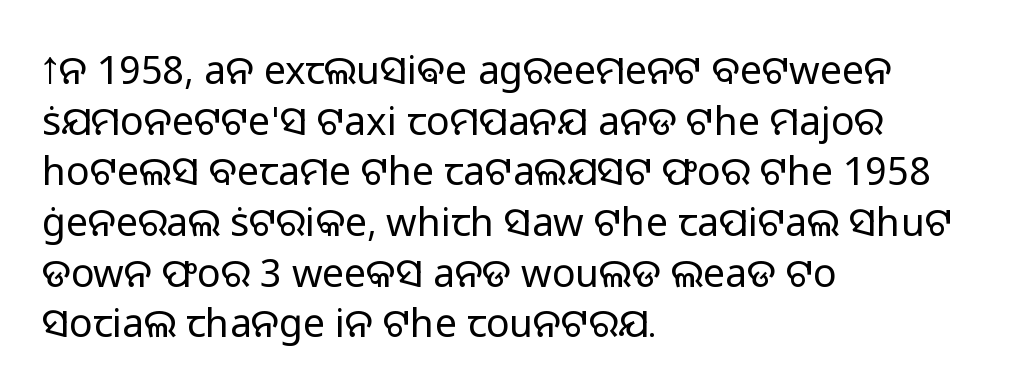
{"serif": "no", "italic": "no", "bold": "no", "weight": "light", "width": "normal", "stroke_contrast": "low", "x_height": "medium", "monospaced": "no", "underline": "no", "align": "left", "line_spacing": "normal", "line_spacing_ratio": 1.3, "letter_spacing": "normal", "letter_spacing_em": 0.0, "glyph_px": 39}
